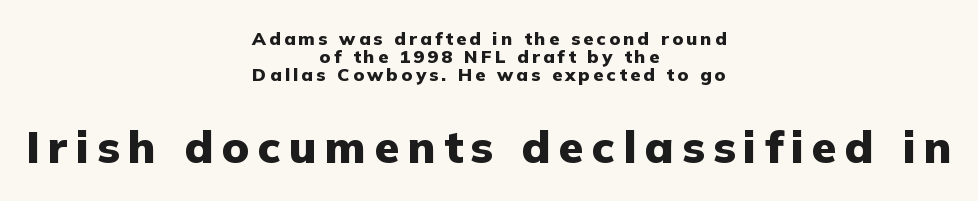
Beneath every word, the page is bare. The typesetter chose a symmetrical, centered arrangement here. Style check: upright. These two chunks differ in scale, with the bottom chunk taking the larger measure. Notice how descenders almost collide with the ascenders below — that's tight leading. Grotesque or geometric, the face here clearly has no serifs.
